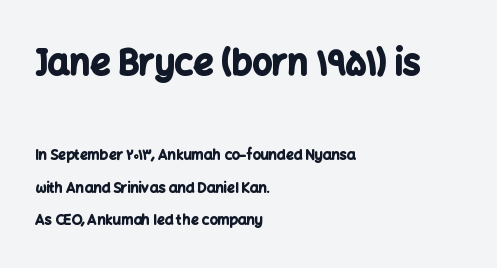
Q: Is the text bold? A: Yes.
Q: Is the text italic (slanted)? A: No, it is upright.
Q: Is the typeface a serif or a sans-serif typeface? A: Sans-serif.
Q: Is the text underlined? A: No.
Q: How is the paragraph aligned? A: Left-aligned.
Q: Is the spacing between letters normal or unusually wide? A: Normal.
Q: Is the spacing between lines tight, normal or loose? A: Loose.
Q: Which block of text is set in a larger size, the first (top) or the second (bottom)? A: The first (top) one.
Q: Width (condensed, normal, or wide)? A: Normal.
Q: Stroke contrast? A: Low.
Q: x-height? A: Medium.
Q: Monospaced? A: No.
